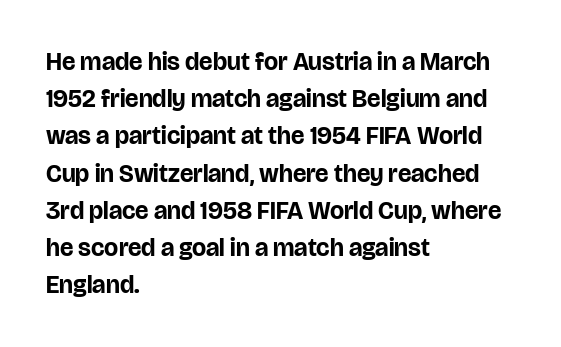
Italic: no, the glyphs are upright roman. Weight: bold. A typesetter would call this zero additional tracking. Does the copy run flush right? No — it runs flush left. In terms of leading, this rendering sits right in the middle. Quick note: underline off.
